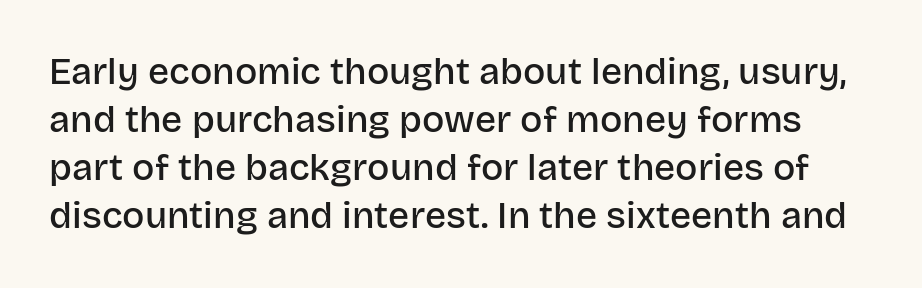
The image shows 37 px semibold sans-serif type, upright; set normal line spacing (1.3x), normal letter spacing, not underlined; low stroke contrast and a large x-height.
